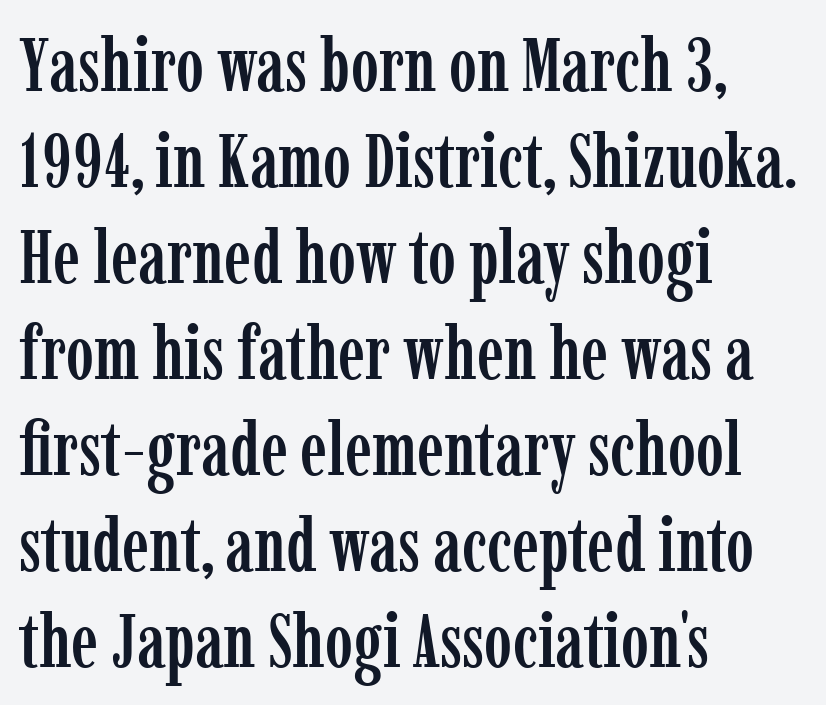
Q: Is the text italic (slanted)? A: No, it is upright.
Q: Is the typeface a serif or a sans-serif typeface? A: Serif.
Q: Is the text underlined? A: No.
Q: How is the paragraph aligned? A: Left-aligned.
Q: Is the spacing between letters normal or unusually wide? A: Normal.
Q: Is the spacing between lines tight, normal or loose? A: Normal.
Q: Width (condensed, normal, or wide)? A: Condensed.
Q: Stroke contrast? A: Low.
Q: x-height? A: Medium.
Q: Monospaced? A: No.
